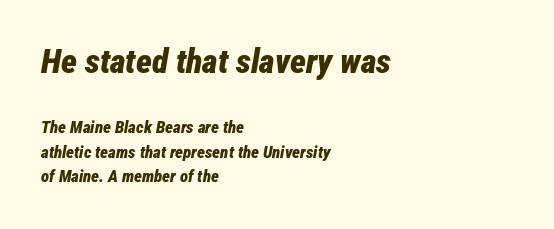
Q: Is the text bold? A: Yes.
Q: Is the text italic (slanted)? A: Yes, it leans right by about 12 degrees.
Q: Is the text underlined? A: No.
Q: How is the paragraph aligned? A: Left-aligned.
Q: Is the spacing between letters normal or unusually wide? A: Normal.
Q: Is the spacing between lines tight, normal or loose? A: Normal.
Q: Which block of text is set in a larger size, the first (top) or the second (bottom)? A: The first (top) one.
Q: Width (condensed, normal, or wide)? A: Condensed.
Q: Stroke contrast? A: Low.
Q: x-height? A: Medium.
Q: Monospaced? A: No.
